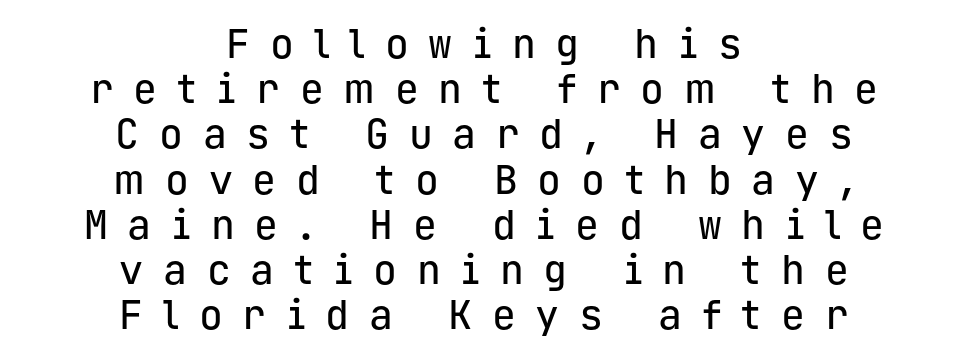
The image shows 40 px sans-serif type, upright, monospaced; set centered, tight line spacing (1.13x), unusually wide letter spacing (+0.49 em), not underlined; low stroke contrast and a medium x-height.
